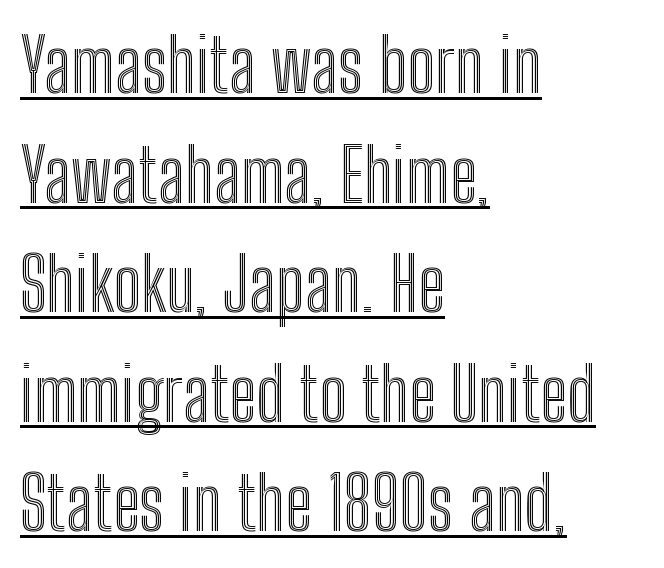
Q: Is the text italic (slanted)? A: No, it is upright.
Q: Is the text underlined? A: Yes.
Q: How is the paragraph aligned? A: Left-aligned.
Q: Is the spacing between letters normal or unusually wide? A: Normal.
Q: Is the spacing between lines tight, normal or loose? A: Normal.
Q: Width (condensed, normal, or wide)? A: Condensed.
Q: x-height? A: Medium.
Q: Monospaced? A: No.
